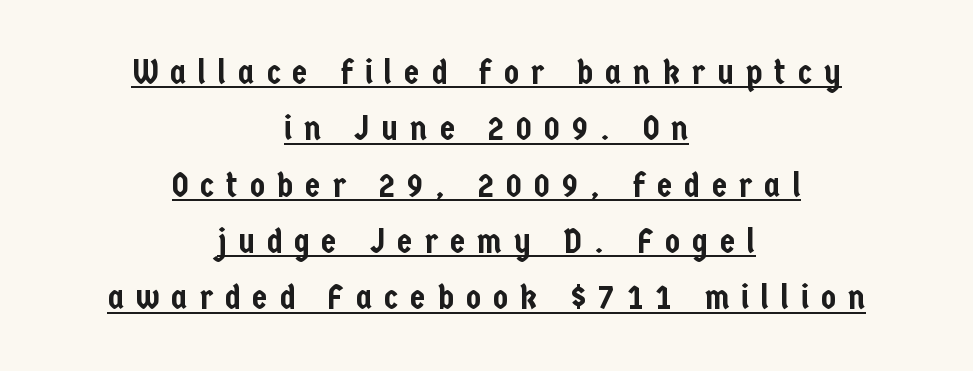
Q: Is the text italic (slanted)? A: No, it is upright.
Q: Is the typeface a serif or a sans-serif typeface? A: Sans-serif.
Q: Is the text underlined? A: Yes.
Q: How is the paragraph aligned? A: Centered.
Q: Is the spacing between letters normal or unusually wide? A: Unusually wide.
Q: Is the spacing between lines tight, normal or loose? A: Normal.
Q: Width (condensed, normal, or wide)? A: Condensed.
Q: Stroke contrast? A: Low.
Q: x-height? A: Medium.
Q: Monospaced? A: No.
